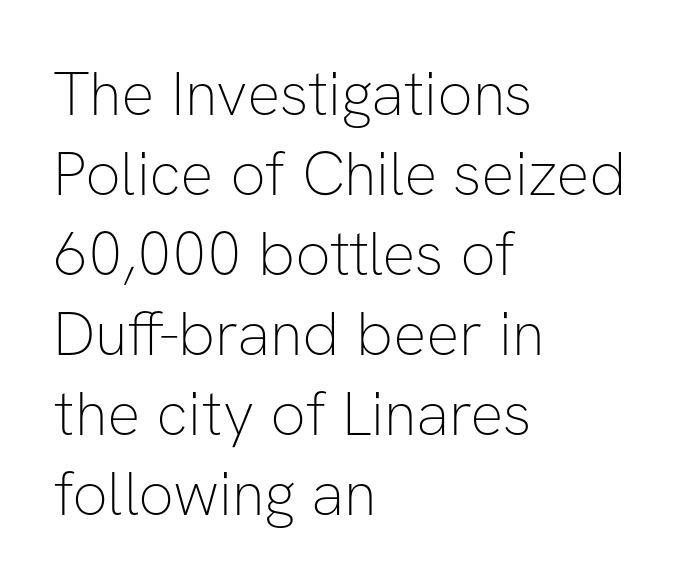
A typesetter would call this proportional, since set widths differ per character. Plain, unruled lines of type. Short note: letters normally spaced. The letters stand straight up with perfectly vertical stems. Line beginnings align vertically; line endings do not. The font is comparable to plain body text, perhaps lighter.
